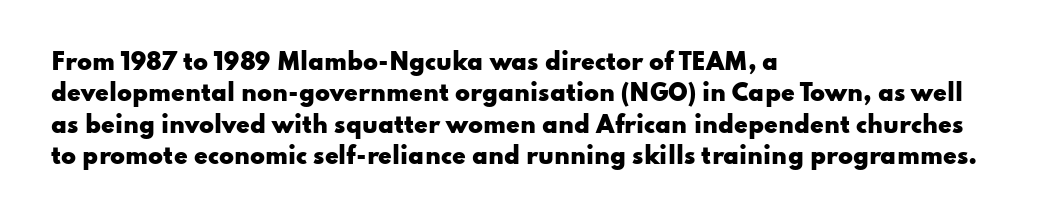
The vertical gap from one line to the next is medium. Bold? Absolutely — the strokes are thick and heavy. Plain, unruled lines of type. The ragged edge is on the right, which tells us the setting is flush left.
